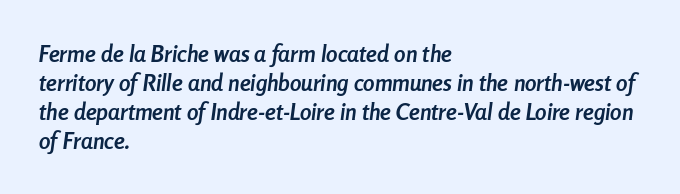
Anything drawn beneath the words? Only blank space. Honestly, the row spacing looks completely unremarkable. Slanted lettering throughout. Leftover space on each line is placed entirely after the last word. Here the glyphs are tracked normally, forming tight word shapes. A full-strength bold gives these letters their thick strokes.
